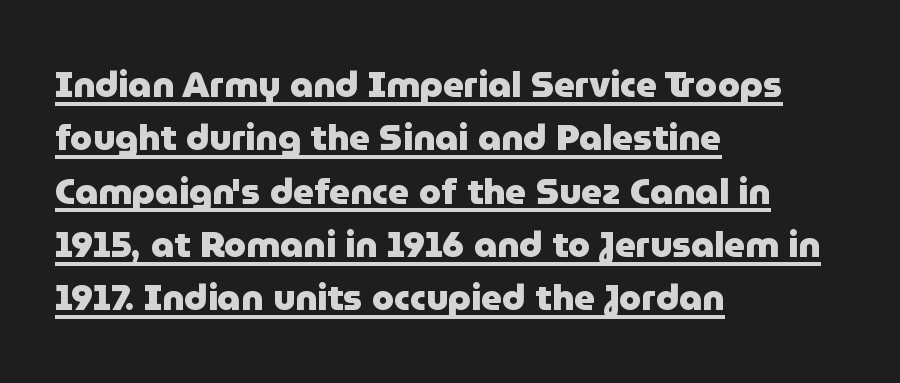
Regarding leading, the lines here are spaced in the standard way. Every word sits above its own underline. Inter-character spacing is left at the font's built-in metrics. I'd describe the lettering as bold — thick and assertive. Note the varied advance widths — an 'i' is clearly narrower than an 'm'. Stroke terminals: plain, sans-serif.
